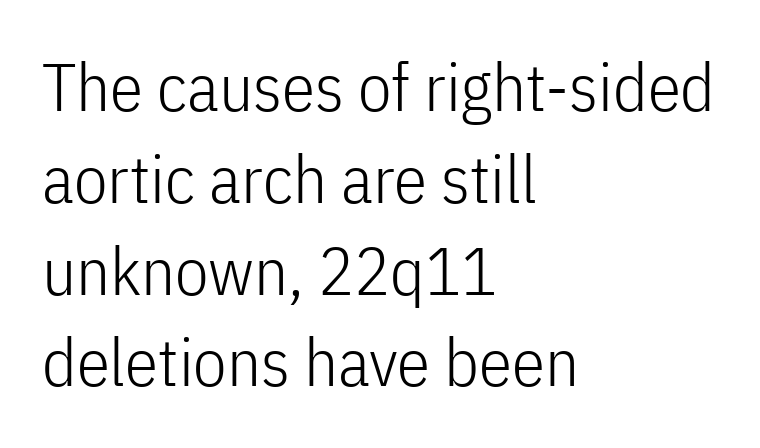
Q: Is the text bold? A: No.
Q: Is the text italic (slanted)? A: No, it is upright.
Q: Is the typeface a serif or a sans-serif typeface? A: Sans-serif.
Q: Is the text underlined? A: No.
Q: How is the paragraph aligned? A: Left-aligned.
Q: Is the spacing between letters normal or unusually wide? A: Normal.
Q: Is the spacing between lines tight, normal or loose? A: Normal.
Q: Width (condensed, normal, or wide)? A: Condensed.
Q: Stroke contrast? A: Low.
Q: x-height? A: Medium.
Q: Monospaced? A: No.
